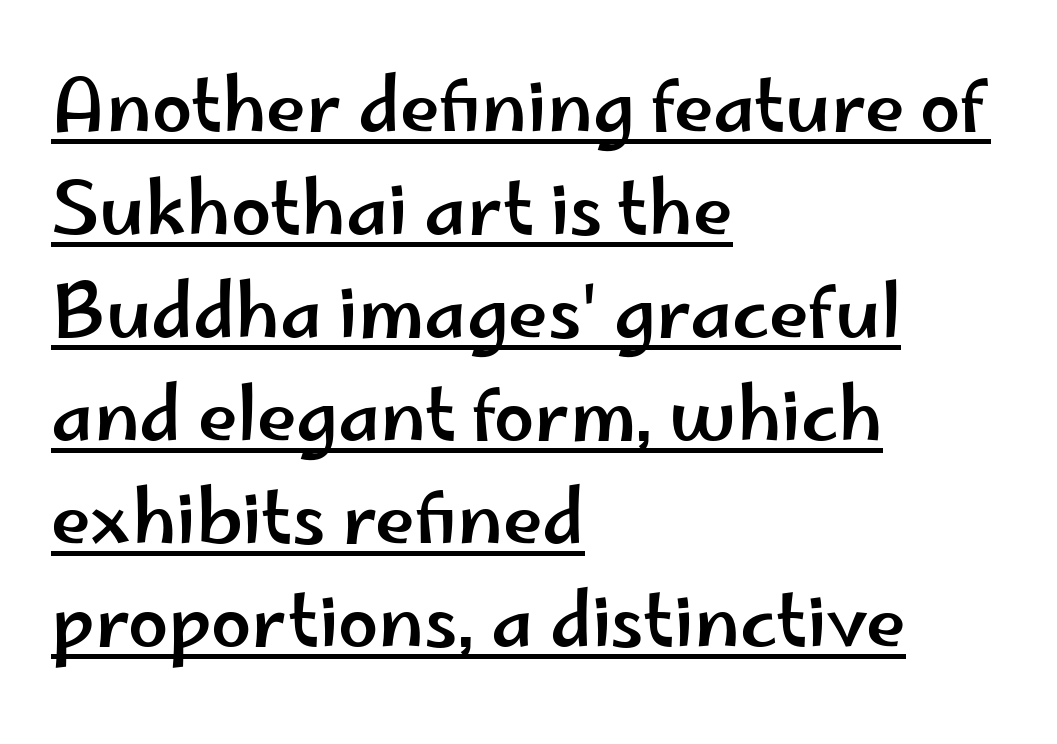
The image shows 72 px wide sans-serif type, upright; set left-aligned, normal line spacing (1.43x), normal letter spacing, underlined; low stroke contrast and a small x-height.
